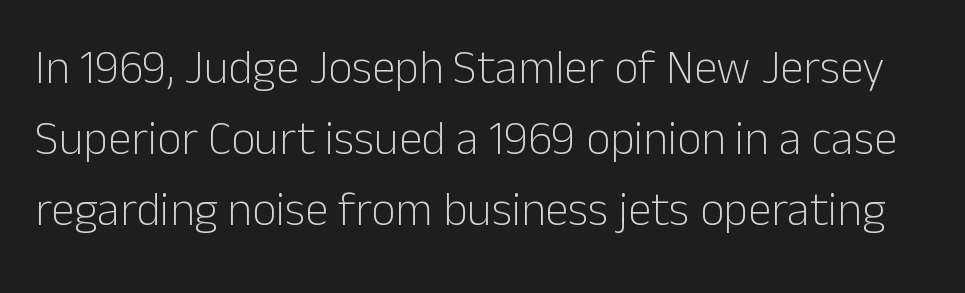
Students, note that the glyphs here touch the page at normal intervals. You can tell from the bare stems that sans-serif type was used. Descenders are the only things crossing below the line. The strokes are not fattened; the text isn't bold.
